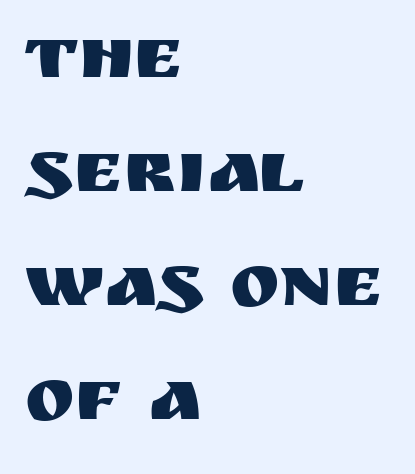
Q: Is the text italic (slanted)? A: No, it is upright.
Q: Is the typeface a serif or a sans-serif typeface? A: Sans-serif.
Q: Is the text underlined? A: No.
Q: How is the paragraph aligned? A: Left-aligned.
Q: Is the spacing between letters normal or unusually wide? A: Normal.
Q: Is the spacing between lines tight, normal or loose? A: Normal.
Q: Width (condensed, normal, or wide)? A: Normal.
Q: Stroke contrast? A: Medium.
Q: x-height? A: Large.
Q: Monospaced? A: No.
